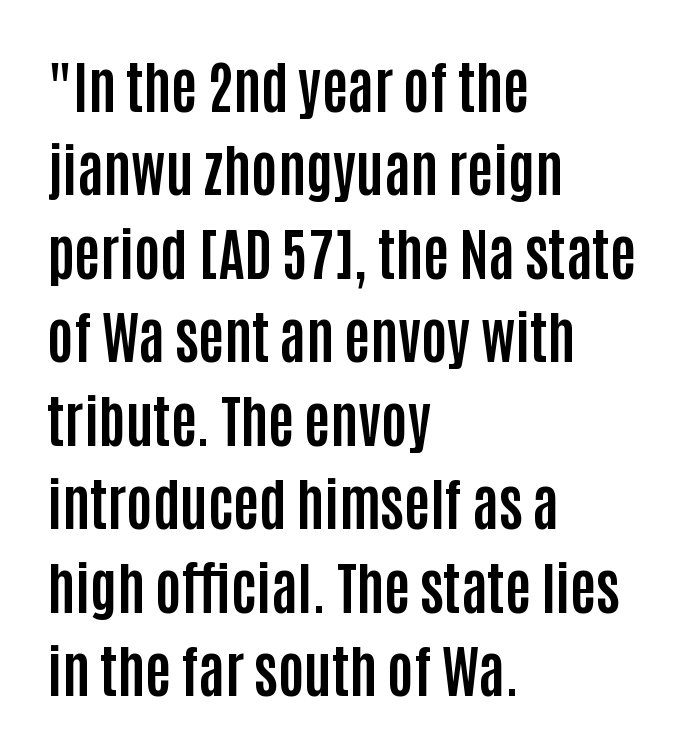
Students, this is bold: see how much ink each stroke carries. This rendering leaves character spacing at its baseline value. Every stem runs plumb, perpendicular to the baseline. You could not count columns in this text — the font is proportionally spaced. The strip under each line holds only bare page.
